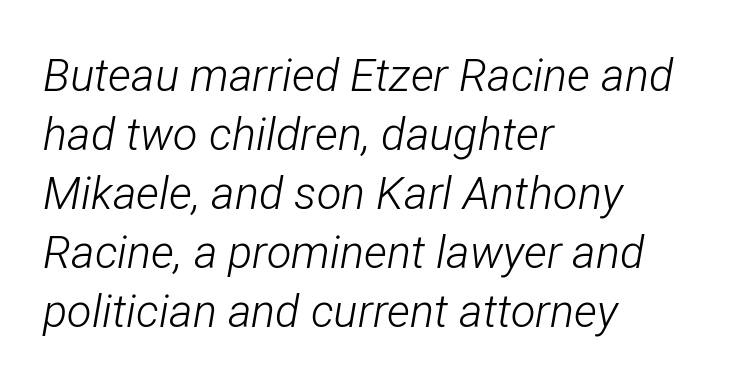
The image shows 45 px light, condensed type, italic (leaning right); set left-aligned, normal line spacing (1.31x), normal letter spacing, not underlined; low stroke contrast and a medium x-height.
